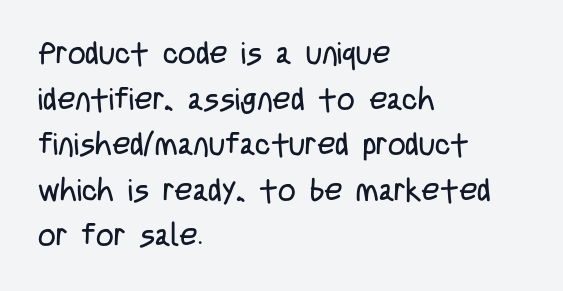
{"serif": "no", "italic": "no", "bold": "no", "weight": "regular", "width": "condensed", "stroke_contrast": "low", "x_height": "large", "monospaced": "no", "underline": "no", "align": "left", "line_spacing": "normal", "line_spacing_ratio": 1.47, "letter_spacing": "normal", "letter_spacing_em": 0.0, "glyph_px": 31}
